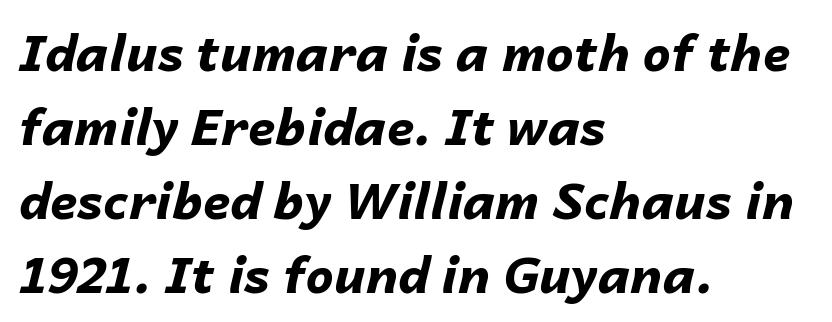
The image shows 50 px bold type, italic (leaning right); set left-aligned, normal line spacing (1.48x), normal letter spacing, not underlined; low stroke contrast and a medium x-height.
